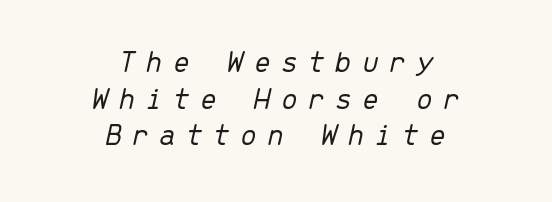
The image shows 31 px light type, italic (leaning right), monospaced; set centered, line spacing 1.18x, unusually wide letter spacing (+0.31 em), not underlined; low stroke contrast and a medium x-height.
